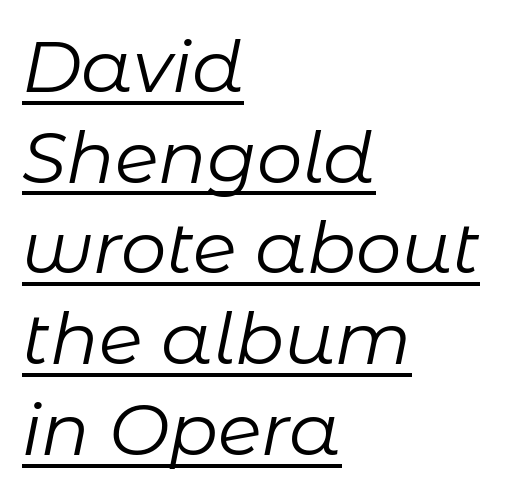
{"italic": "yes", "lean": "right", "slant_degrees": 11, "bold": "no", "weight": "regular", "width": "normal", "stroke_contrast": "low", "x_height": "medium", "monospaced": "no", "underline": "yes", "align": "left", "line_spacing": "normal", "line_spacing_ratio": 1.26, "letter_spacing": "normal", "letter_spacing_em": 0.0, "glyph_px": 72}
